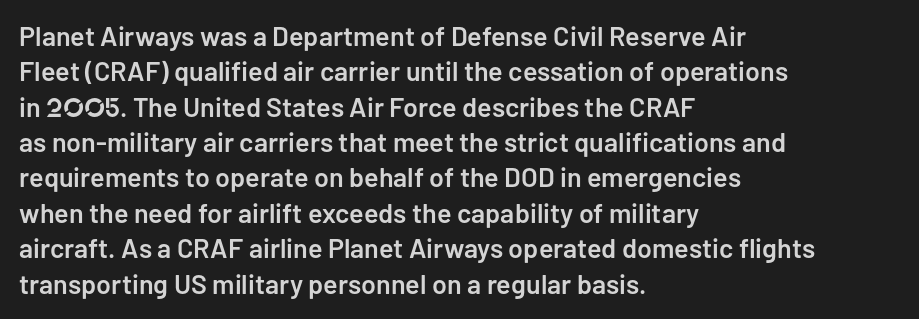
Q: Is the text bold? A: Semi-bold.
Q: Is the text italic (slanted)? A: No, it is upright.
Q: Is the text underlined? A: No.
Q: How is the paragraph aligned? A: Left-aligned.
Q: Is the spacing between letters normal or unusually wide? A: Normal.
Q: Is the spacing between lines tight, normal or loose? A: Normal.
